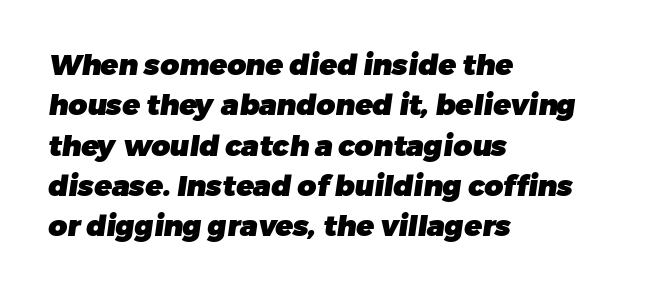
Q: Is the text bold? A: Yes.
Q: Is the typeface a serif or a sans-serif typeface? A: Sans-serif.
Q: Is the text underlined? A: No.
Q: How is the paragraph aligned? A: Left-aligned.
Q: Is the spacing between letters normal or unusually wide? A: Normal.
Q: Is the spacing between lines tight, normal or loose? A: Normal.
Q: Width (condensed, normal, or wide)? A: Normal.
Q: Stroke contrast? A: Low.
Q: x-height? A: Medium.
Q: Monospaced? A: No.
